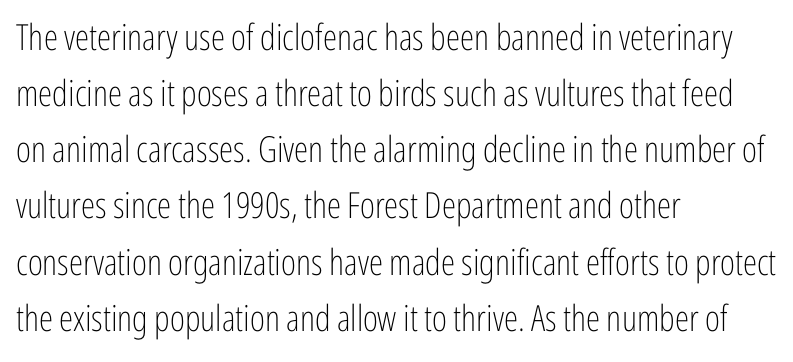
{"serif": "no", "italic": "no", "bold": "no", "weight": "light", "width": "condensed", "stroke_contrast": "low", "x_height": "medium", "monospaced": "no", "underline": "no", "align": "left", "line_spacing": "normal", "line_spacing_ratio": 1.56, "letter_spacing": "normal", "letter_spacing_em": 0.0, "glyph_px": 36}
